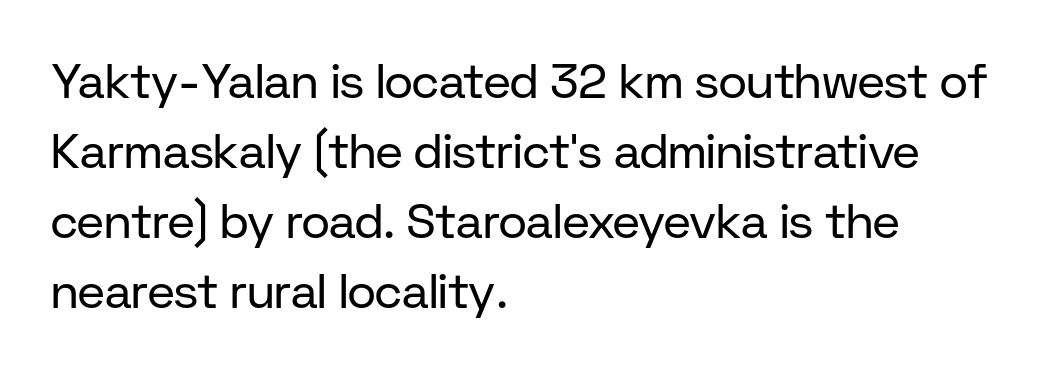
The passage shown is typeset with a sans-serif family. Stem width sits at or under what a default text font uses. What's the leading like? Ordinary, nothing unusual. Looks like regular typesetting: each glyph gets only the width it needs.
